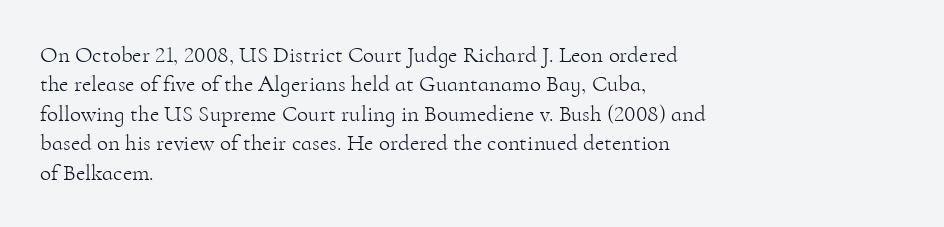
{"italic": "no", "bold": "no", "underline": "no", "align": "left", "line_spacing": "normal", "line_spacing_ratio": 1.28, "letter_spacing": "normal", "letter_spacing_em": 0.0, "glyph_px": 23}
